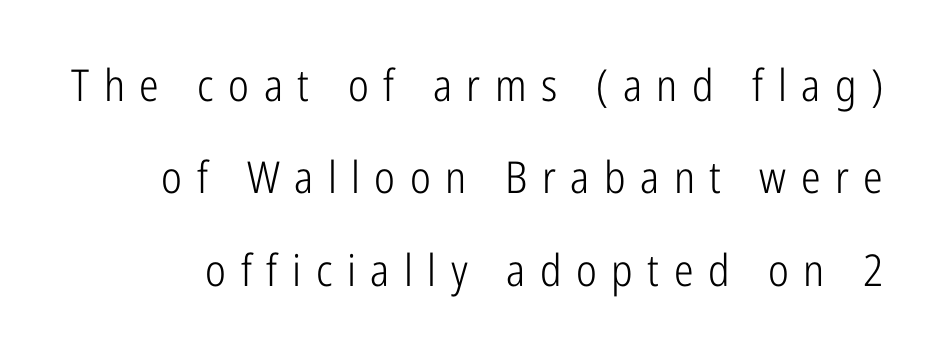
The image shows 44 px light, condensed sans-serif type, upright; set loose line spacing (2.1x), unusually wide letter spacing (+0.33 em), not underlined; low stroke contrast and a medium x-height.
